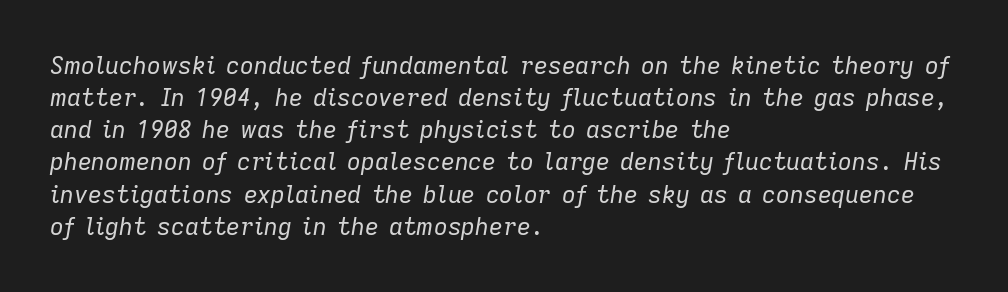
Q: Is the text bold? A: No.
Q: Is the text italic (slanted)? A: Yes, it leans right by about 9 degrees.
Q: Is the text underlined? A: No.
Q: How is the paragraph aligned? A: Left-aligned.
Q: Is the spacing between letters normal or unusually wide? A: Normal.
Q: Is the spacing between lines tight, normal or loose? A: Normal.
